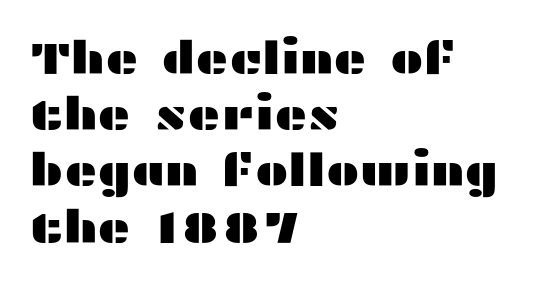
Q: Is the text italic (slanted)? A: No, it is upright.
Q: Is the typeface a serif or a sans-serif typeface? A: Sans-serif.
Q: Is the text underlined? A: No.
Q: How is the paragraph aligned? A: Left-aligned.
Q: Is the spacing between letters normal or unusually wide? A: Normal.
Q: Is the spacing between lines tight, normal or loose? A: Normal.
Q: Width (condensed, normal, or wide)? A: Wide.
Q: Stroke contrast? A: Medium.
Q: x-height? A: Medium.
Q: Monospaced? A: No.
